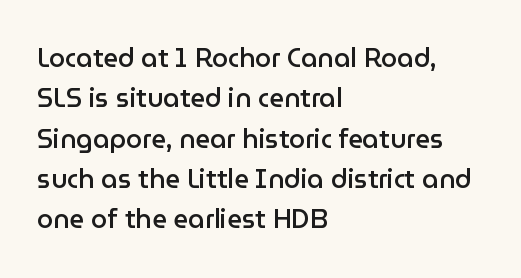
Q: Is the text bold? A: Semi-bold.
Q: Is the text italic (slanted)? A: No, it is upright.
Q: Is the text underlined? A: No.
Q: How is the paragraph aligned? A: Left-aligned.
Q: Is the spacing between letters normal or unusually wide? A: Normal.
Q: Is the spacing between lines tight, normal or loose? A: Normal.
